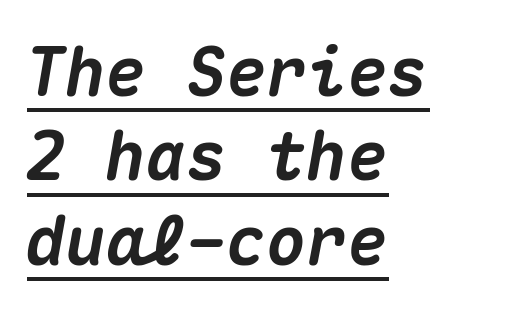
The image shows 67 px heavy type, italic (leaning right), monospaced; set left-aligned, normal line spacing (1.26x), normal letter spacing, underlined; medium stroke contrast and a medium x-height.
